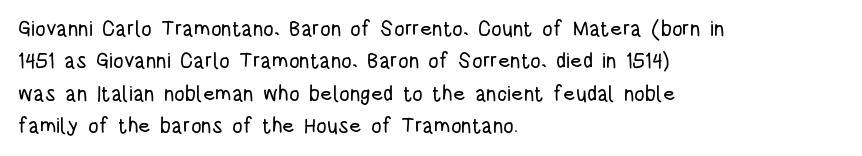
Q: Is the text italic (slanted)? A: No, it is upright.
Q: Is the text underlined? A: No.
Q: How is the paragraph aligned? A: Left-aligned.
Q: Is the spacing between letters normal or unusually wide? A: Normal.
Q: Is the spacing between lines tight, normal or loose? A: Normal.
